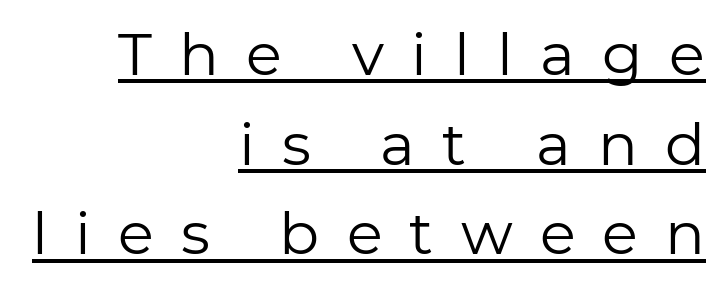
Q: Is the text bold? A: No.
Q: Is the text italic (slanted)? A: No, it is upright.
Q: Is the typeface a serif or a sans-serif typeface? A: Sans-serif.
Q: Is the text underlined? A: Yes.
Q: How is the paragraph aligned? A: Right-aligned.
Q: Is the spacing between letters normal or unusually wide? A: Unusually wide.
Q: Is the spacing between lines tight, normal or loose? A: Normal.
Q: Width (condensed, normal, or wide)? A: Normal.
Q: Stroke contrast? A: Low.
Q: x-height? A: Medium.
Q: Monospaced? A: No.
